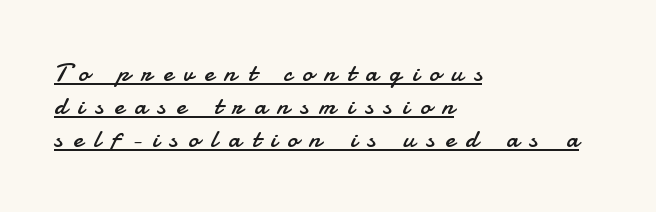
A classic flush-left, rag-right setting is used for this passage. These glyphs show unthickened strokes, regular width or finer. Leading matches the norm, producing a regular column. Underlined type. The gaps between neighbouring characters are conspicuously large.
